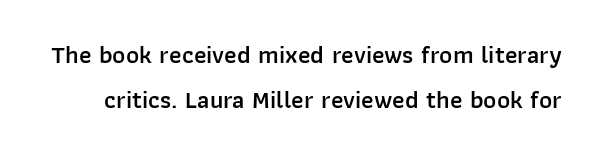
This is roman type, the default non-slanted kind. Students, this is semibold: more ink than regular, less than bold. The gap between lines stays unmarked. Is the letter spacing exaggerated? No — it looks like the ordinary default.
